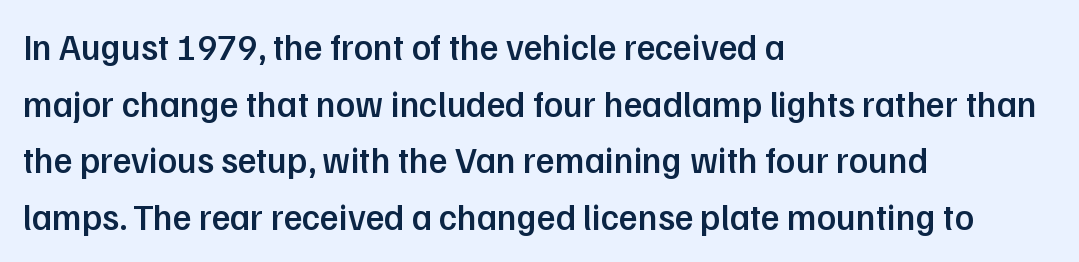
{"serif": "no", "italic": "no", "bold": "semi", "weight": "semibold", "width": "normal", "stroke_contrast": "low", "x_height": "medium", "monospaced": "no", "underline": "no", "align": "left", "line_spacing": "normal", "line_spacing_ratio": 1.57, "letter_spacing": "normal", "letter_spacing_em": 0.0, "glyph_px": 36}
